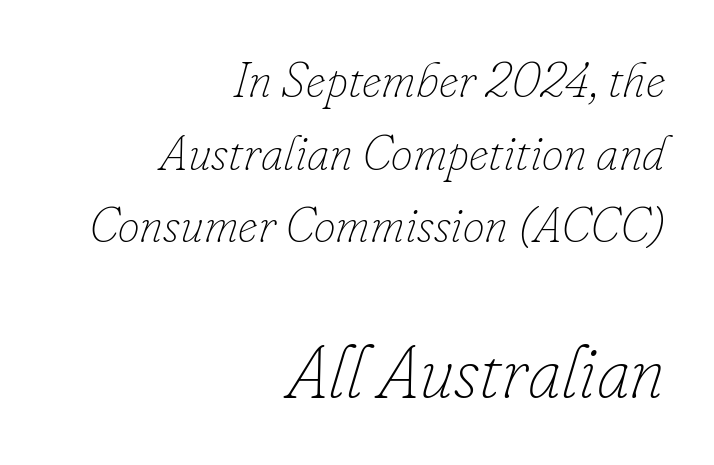
The paragraph shown leans on its right margin. The leading is moderate, giving the passage an even texture. Stems here are at most as thick as an everyday book face. Spacing between characters is what you'd get straight out of the box. Top chunk: small. Bottom chunk: large. The face used here is proportionally spaced, like ordinary book or web type.
